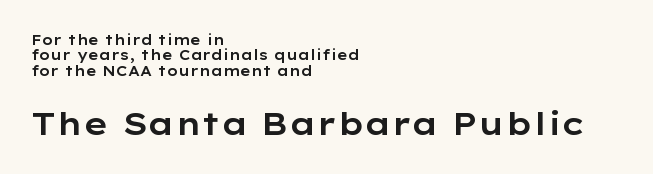
This rendering uses left alignment, leaving the right contour irregular. Block two is the big one; block one sits smaller above it. In terms of letterform style, serifs are entirely absent. These lines are rendered in a variable-pitch font. Only glyphs here, with clear space below each row.
